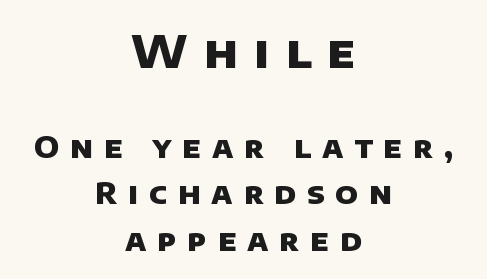
In terms of letterform style, serifs are entirely absent. The vertical gap from one line to the next is medium. These lines have a slow, spaced-out rhythm from letter to letter. Top chunk: large. Bottom chunk: small. Check the space under the baseline: it is left empty.
